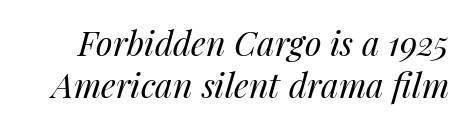
Q: Is the text bold? A: No.
Q: Is the text italic (slanted)? A: Yes, it leans right by about 14 degrees.
Q: Is the text underlined? A: No.
Q: Is the spacing between letters normal or unusually wide? A: Normal.
Q: Width (condensed, normal, or wide)? A: Normal.
Q: Stroke contrast? A: Medium.
Q: x-height? A: Medium.
Q: Monospaced? A: No.
